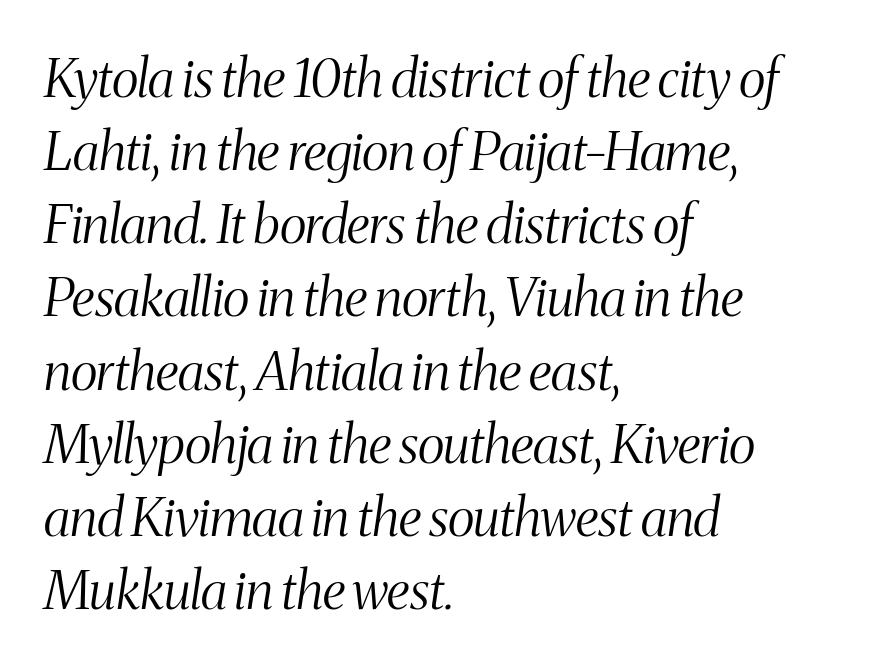
The image shows 53 px light, condensed serif type, italic (leaning right); set left-aligned, normal line spacing (1.38x), normal letter spacing, not underlined; medium stroke contrast and a medium x-height.
